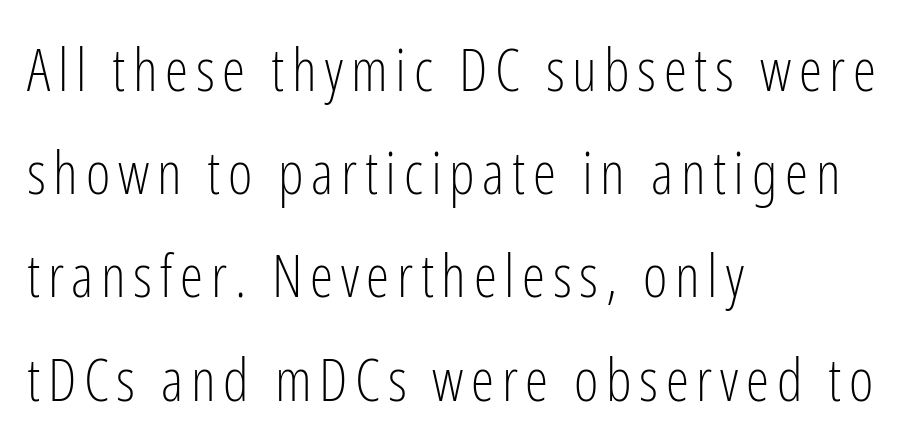
The image shows 59 px light, condensed sans-serif type, upright; set left-aligned, line spacing 1.75x, not underlined; low stroke contrast and a medium x-height.
